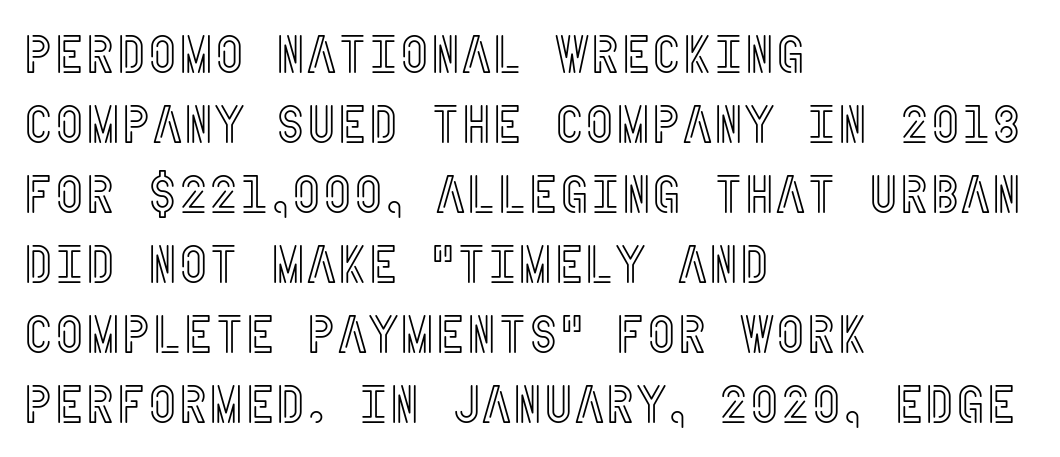
The image shows 53 px condensed type, upright; set left-aligned, normal line spacing (1.32x), normal letter spacing, not underlined; a large x-height.
